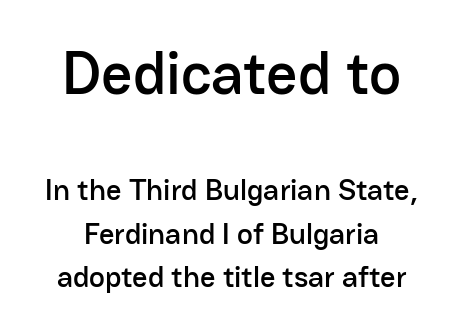
The image shows 61 px sans-serif type, upright; set normal line spacing (1.45x), normal letter spacing, not underlined; the first (top) block is 2.03x larger; low stroke contrast and a medium x-height.
